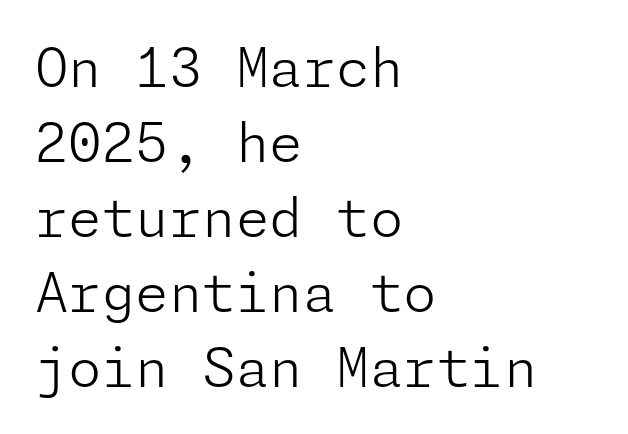
{"serif": "no", "italic": "no", "bold": "no", "weight": "light", "width": "normal", "stroke_contrast": "low", "x_height": "medium", "underline": "no", "align": "left", "line_spacing": "normal", "line_spacing_ratio": 1.39, "letter_spacing": "normal", "letter_spacing_em": 0.0, "glyph_px": 54}
